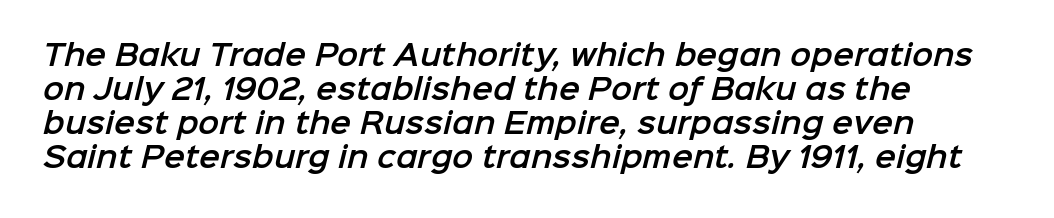
Q: Is the typeface a serif or a sans-serif typeface? A: Sans-serif.
Q: Is the text underlined? A: No.
Q: How is the paragraph aligned? A: Left-aligned.
Q: Is the spacing between letters normal or unusually wide? A: Normal.
Q: Width (condensed, normal, or wide)? A: Normal.
Q: Stroke contrast? A: Low.
Q: x-height? A: Medium.
Q: Monospaced? A: No.
